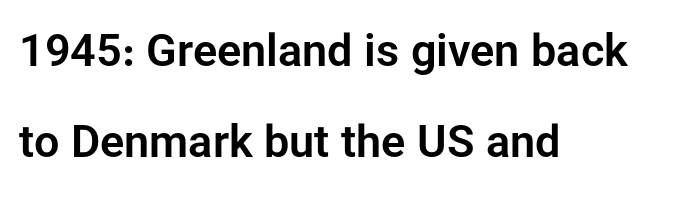
The image shows 45 px sans-serif type, upright; set left-aligned, loose line spacing (2.02x), normal letter spacing, not underlined; low stroke contrast and a medium x-height.
